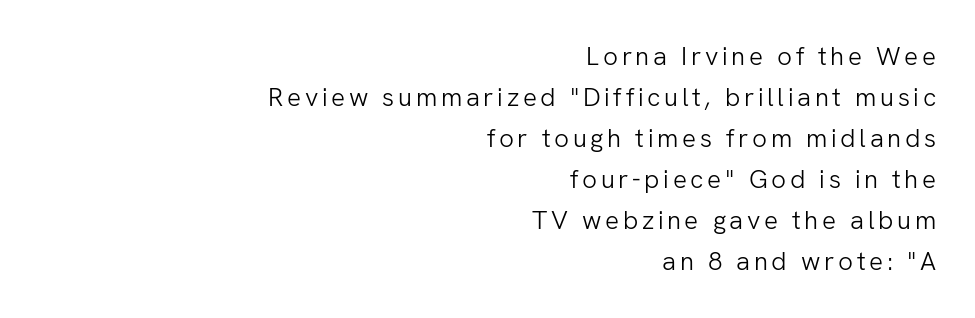
The image shows 26 px text type, upright; set right-aligned, normal line spacing (1.58x), not underlined.
